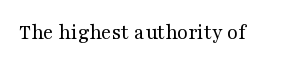
The image shows 22 px text type, upright; set normal letter spacing, not underlined.
